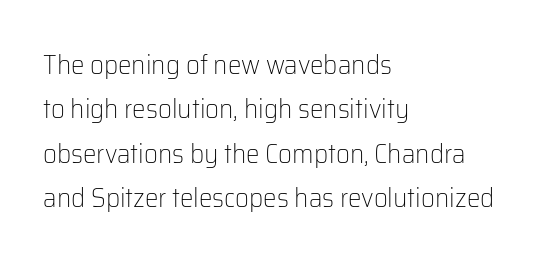
Descenders hang freely into open space. One-word summary of the alignment: left. Style check: upright. Weight: not bold — regular or lighter. The face used here is rendered with its standard letterfit.
